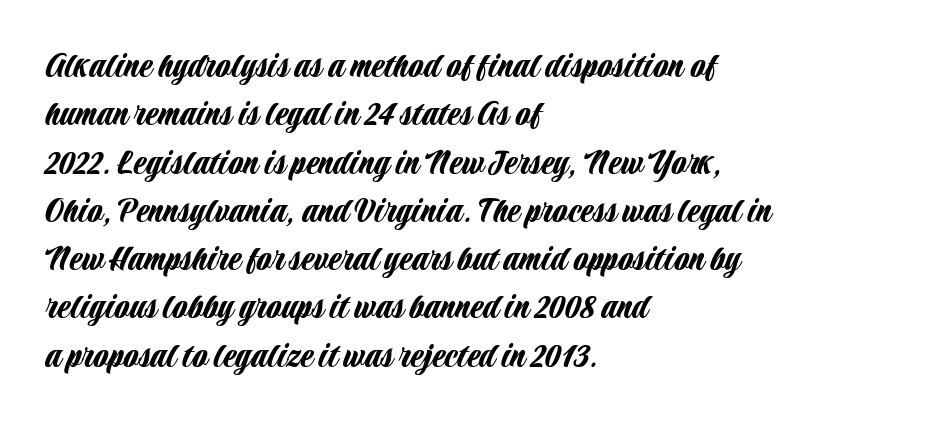
Q: Is the text italic (slanted)? A: Yes.
Q: Is the typeface a serif or a sans-serif typeface? A: Sans-serif.
Q: Is the text underlined? A: No.
Q: How is the paragraph aligned? A: Left-aligned.
Q: Is the spacing between letters normal or unusually wide? A: Normal.
Q: Is the spacing between lines tight, normal or loose? A: Normal.
Q: Width (condensed, normal, or wide)? A: Condensed.
Q: Stroke contrast? A: Low.
Q: x-height? A: Large.
Q: Monospaced? A: No.
